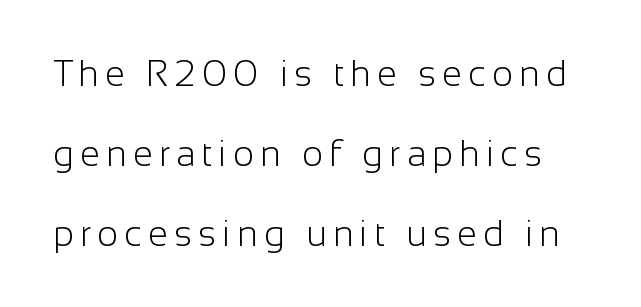
Compared with typical paragraphs, the rows here are farther apart. The passage shown is not underscored anywhere. Font category for this specimen: sans-serif. This is the regular roman posture of the typeface. This sample has the flowing, uneven cadence of proportional lettering.
